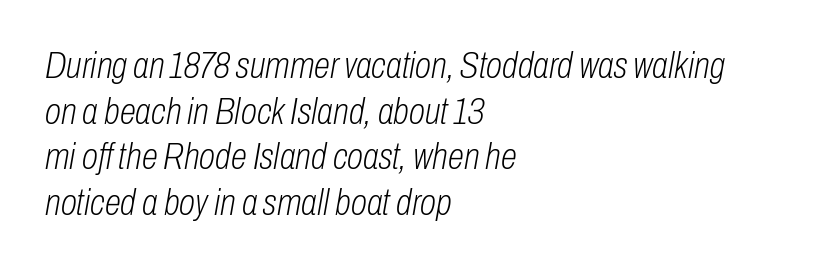
{"italic": "yes", "lean": "right", "slant_degrees": 10, "bold": "no", "weight": "light", "width": "condensed", "stroke_contrast": "low", "x_height": "medium", "monospaced": "no", "underline": "no", "align": "left", "line_spacing_ratio": 1.23, "letter_spacing": "normal", "letter_spacing_em": 0.0, "glyph_px": 37}
